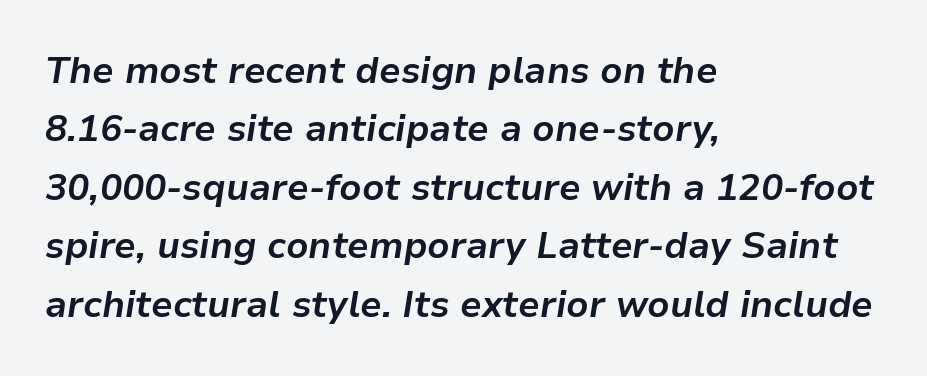
The image shows 37 px bold type, italic (leaning right); set left-aligned, normal line spacing (1.58x), normal letter spacing, not underlined; low stroke contrast and a medium x-height.
